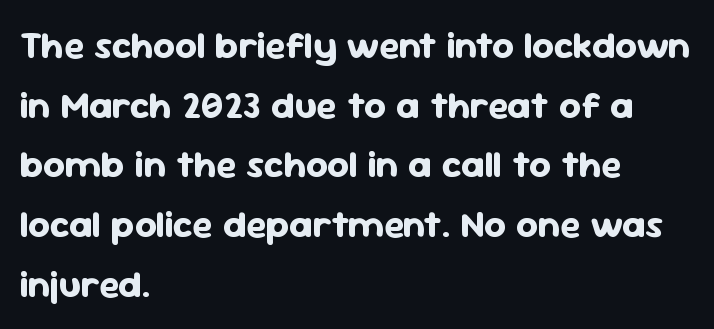
A normal amount of white space separates one row of letters from the next. Rendered with straight, roman letterforms. The passage shown is not underscored anywhere. No feet cap the strokes, marking this as sans-serif type. Spacing between characters is what you'd get straight out of the box. A student would call this left alignment; a typographer would say flush left, rag right.
